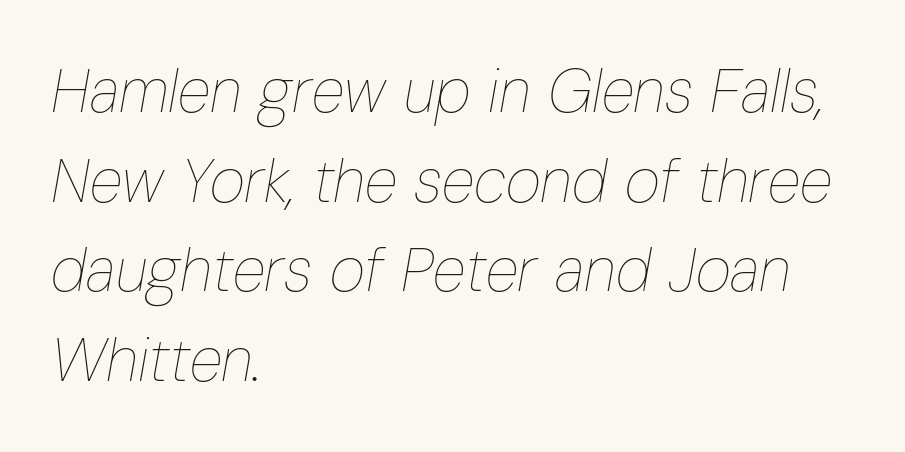
The image shows 61 px thin, condensed type, italic (leaning right); set left-aligned, normal line spacing (1.47x), normal letter spacing, not underlined; low stroke contrast and a medium x-height.
